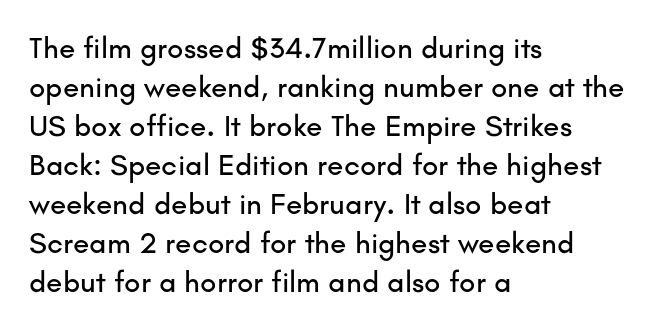
In terms of leading, this rendering sits right in the middle. These lines are set flush left with a ragged right edge. Looks like regular typesetting: each glyph gets only the width it needs. The glyphs are unaccompanied by any horizontal stroke below them.
